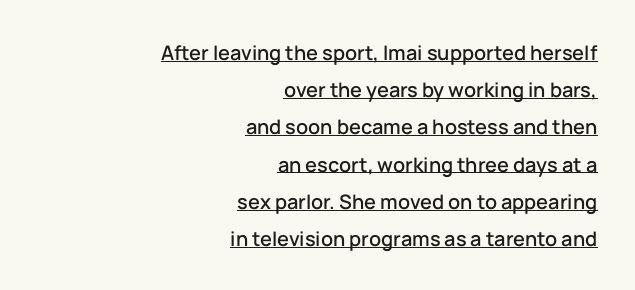
Each word holds together tightly as a unit, with standard inter-letter gaps. Honestly, the underline is the first thing you notice here. The setting favours the right margin, as signatures and pull-quotes sometimes do. No italicization has been applied; the sample stays upright.
